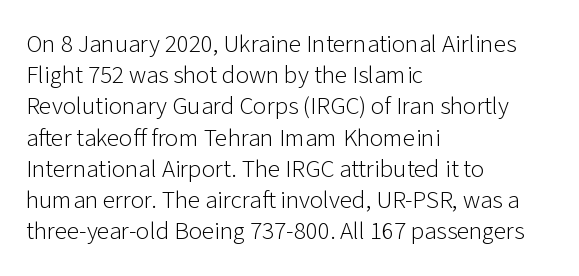
{"italic": "no", "bold": "no", "underline": "no", "align": "left", "line_spacing": "normal", "line_spacing_ratio": 1.25, "letter_spacing": "normal", "letter_spacing_em": 0.0, "glyph_px": 25}
